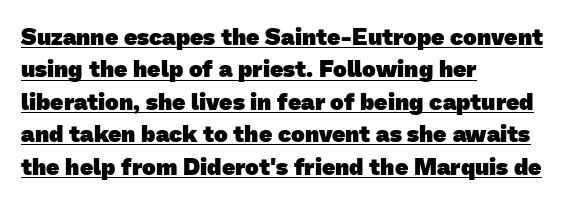
Q: Is the text bold? A: Yes.
Q: Is the text underlined? A: Yes.
Q: How is the paragraph aligned? A: Left-aligned.
Q: Is the spacing between letters normal or unusually wide? A: Normal.
Q: Is the spacing between lines tight, normal or loose? A: Normal.
